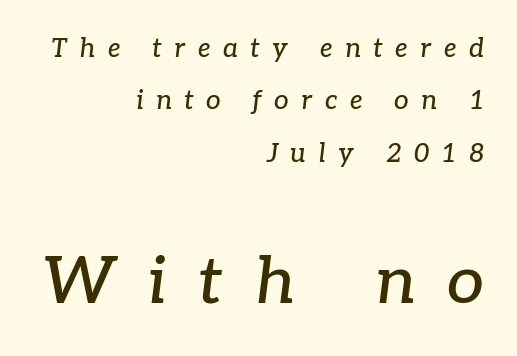
{"serif": "yes", "italic": "yes", "lean": "right", "slant_degrees": 7, "width": "normal", "stroke_contrast": "low", "x_height": "medium", "monospaced": "no", "underline": "no", "align": "right", "line_spacing": "loose", "line_spacing_ratio": 2.01, "letter_spacing": "wide", "letter_spacing_em": 0.48, "larger_block": "second", "size_ratio": 2.54, "glyph_px": 66}
